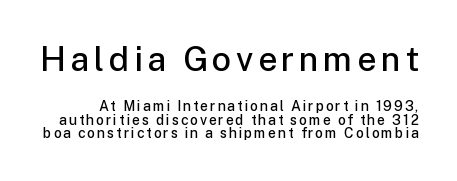
Each letter keeps its own natural width here, so spacing adapts to shape. These two chunks differ in scale, with the top chunk taking the larger measure. This rendering employs a face without finishing strokes, i.e., a sans-serif. Closely set lines give the paragraph a compact silhouette. The sample has been set in demibold, a notch under bold.
